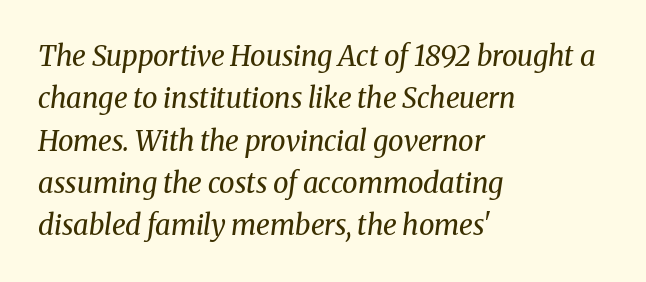
Descenders hang freely into open space. The rendering keeps characters at their native spacing. No heavy texture on the line: the type isn't bold. All the whitespace from short lines collects on the right.
